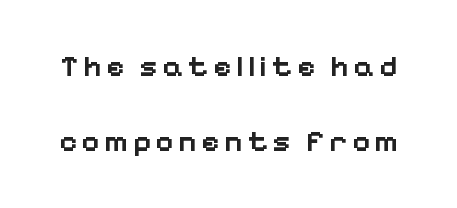
{"serif": "no", "italic": "no", "bold": "semi", "weight": "semibold", "width": "normal", "stroke_contrast": "low", "x_height": "medium", "monospaced": "no", "underline": "no", "line_spacing": "loose", "line_spacing_ratio": 2.43, "glyph_px": 31}
